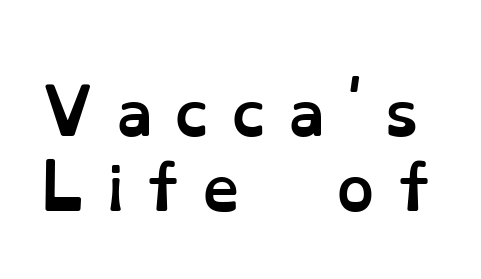
The image shows 60 px semibold type, upright; set normal line spacing (1.25x), unusually wide letter spacing (+0.37 em), not underlined; low stroke contrast and a small x-height.
